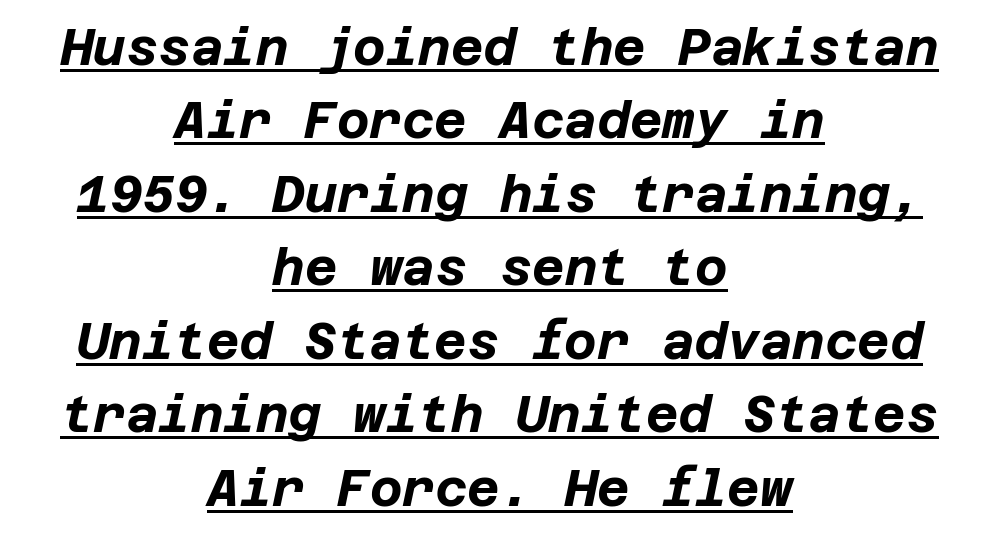
The image shows 50 px bold type, italic (leaning right); set centered, normal line spacing (1.47x), normal letter spacing, underlined; low stroke contrast and a large x-height.
